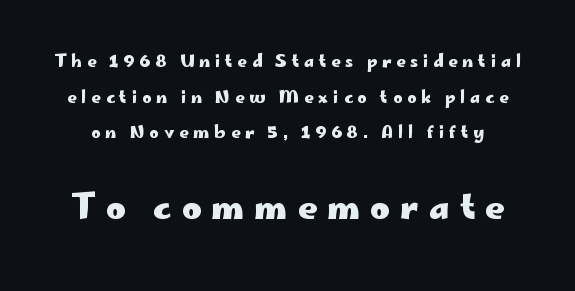
Q: Is the text bold? A: Yes.
Q: Is the text italic (slanted)? A: No, it is upright.
Q: Is the typeface a serif or a sans-serif typeface? A: Sans-serif.
Q: Is the text underlined? A: No.
Q: Is the spacing between letters normal or unusually wide? A: Unusually wide.
Q: Is the spacing between lines tight, normal or loose? A: Loose.
Q: Which block of text is set in a larger size, the first (top) or the second (bottom)? A: The second (bottom) one.
Q: Width (condensed, normal, or wide)? A: Wide.
Q: Stroke contrast? A: Low.
Q: x-height? A: Small.
Q: Monospaced? A: No.
